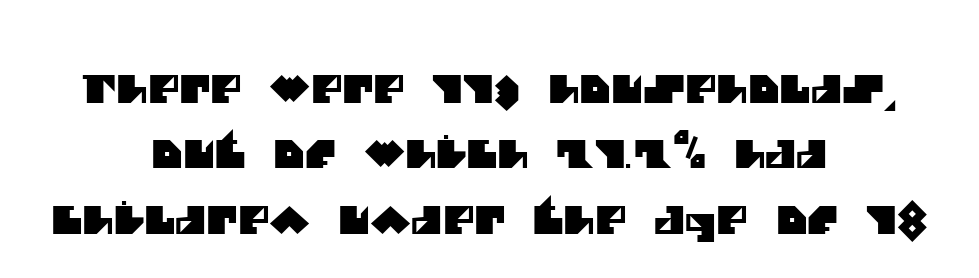
{"serif": "no", "width": "normal", "stroke_contrast": "medium", "x_height": "large", "monospaced": "no", "underline": "no", "align": "center", "line_spacing_ratio": 1.72, "letter_spacing": "normal", "letter_spacing_em": 0.0, "glyph_px": 38}
